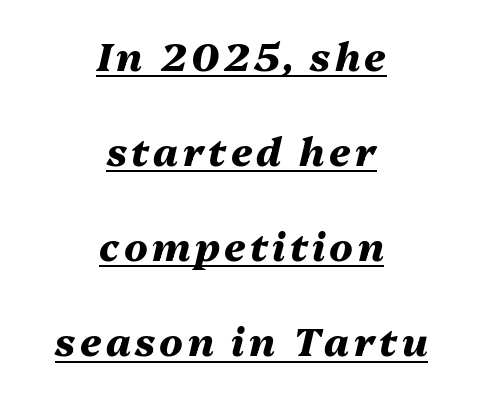
How would I describe the line gaps? Wide and relaxed. A typesetter would call this proportional, since set widths differ per character. Heavy-handed strokes throughout: this text is bold. Does a line run under the words? Yes, clearly. Typeset on center — no edge is straight. Italic: yes, the glyphs are oblique.
